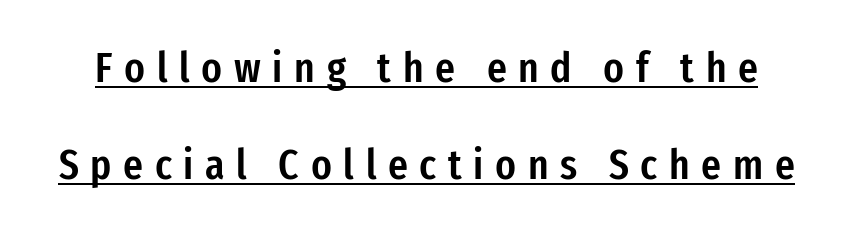
The image shows 43 px semibold, condensed sans-serif type, upright; set loose line spacing (2.26x), unusually wide letter spacing (+0.27 em), underlined; low stroke contrast and a medium x-height.
